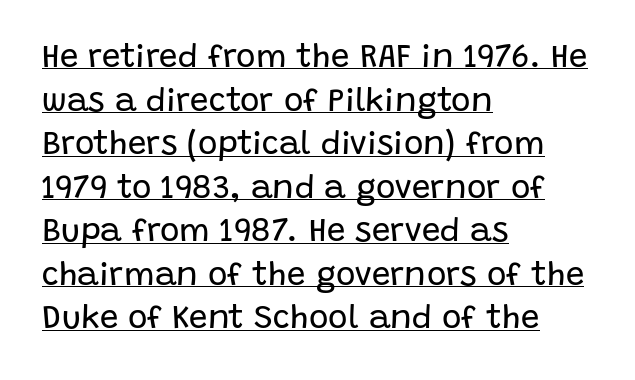
{"serif": "no", "italic": "no", "bold": "no", "weight": "regular", "width": "normal", "stroke_contrast": "low", "x_height": "large", "monospaced": "no", "underline": "yes", "align": "left", "line_spacing": "normal", "line_spacing_ratio": 1.32, "letter_spacing": "normal", "letter_spacing_em": 0.0, "glyph_px": 33}
